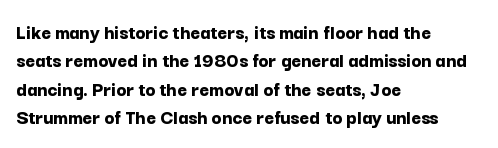
The lines in this sample share a left origin and differ only in where they stop. The block of text has a typical density, with ordinary space between rows. Posture: upright roman. The characters look thick and weighty, a clear bold. Letters rest on an invisible, unmarked baseline. There is no visible air inserted between adjacent glyphs.
